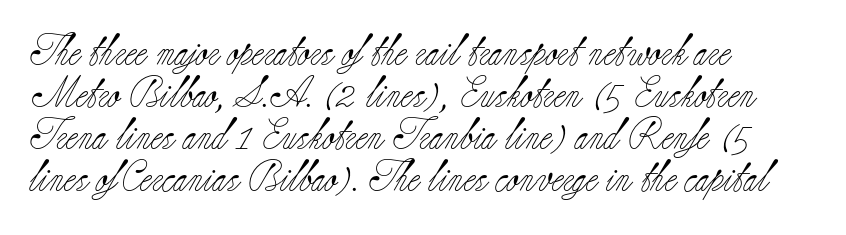
Stems here are at most as thick as an everyday book face. The paragraph has a hard left edge and a soft right edge. Does extra space separate the letters? No, they use regular spacing. The block of text has a typical density, with ordinary space between rows.
